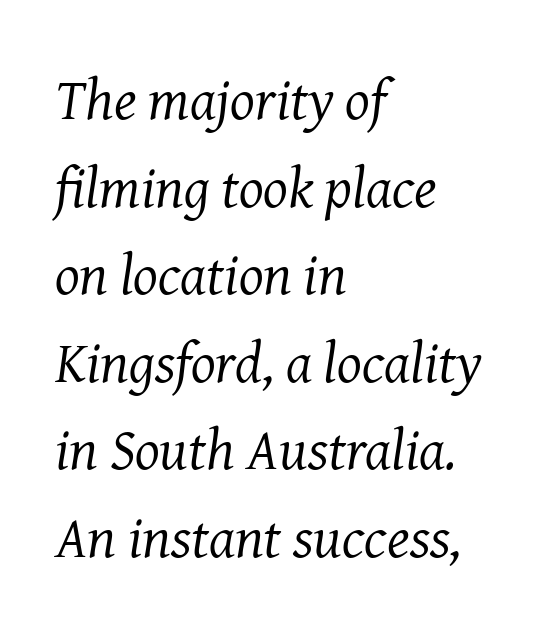
The image shows 58 px regular-weight serif type, italic (leaning right); set left-aligned, normal line spacing (1.51x), normal letter spacing, not underlined; medium stroke contrast and a medium x-height.
